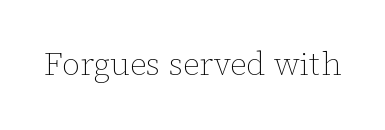
{"italic": "no", "bold": "no", "weight": "thin", "width": "normal", "stroke_contrast": "low", "x_height": "medium", "monospaced": "no", "underline": "no", "letter_spacing": "normal", "letter_spacing_em": 0.0, "glyph_px": 32}
